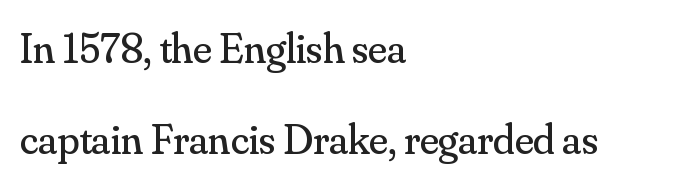
The image shows 43 px regular-weight serif type, upright; set left-aligned, loose line spacing (2.12x), normal letter spacing, not underlined; medium stroke contrast and a small x-height.
